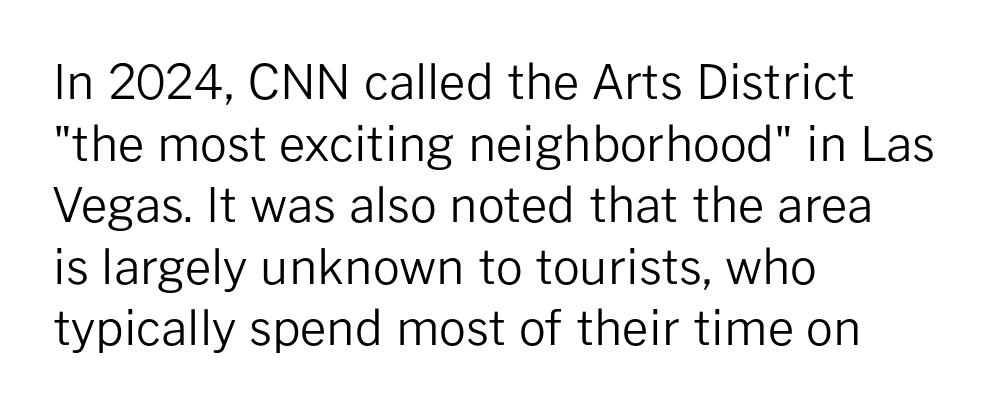
{"serif": "no", "italic": "no", "bold": "no", "weight": "regular", "width": "normal", "stroke_contrast": "low", "x_height": "medium", "monospaced": "no", "underline": "no", "align": "left", "line_spacing": "normal", "line_spacing_ratio": 1.31, "letter_spacing": "normal", "letter_spacing_em": 0.0, "glyph_px": 47}
